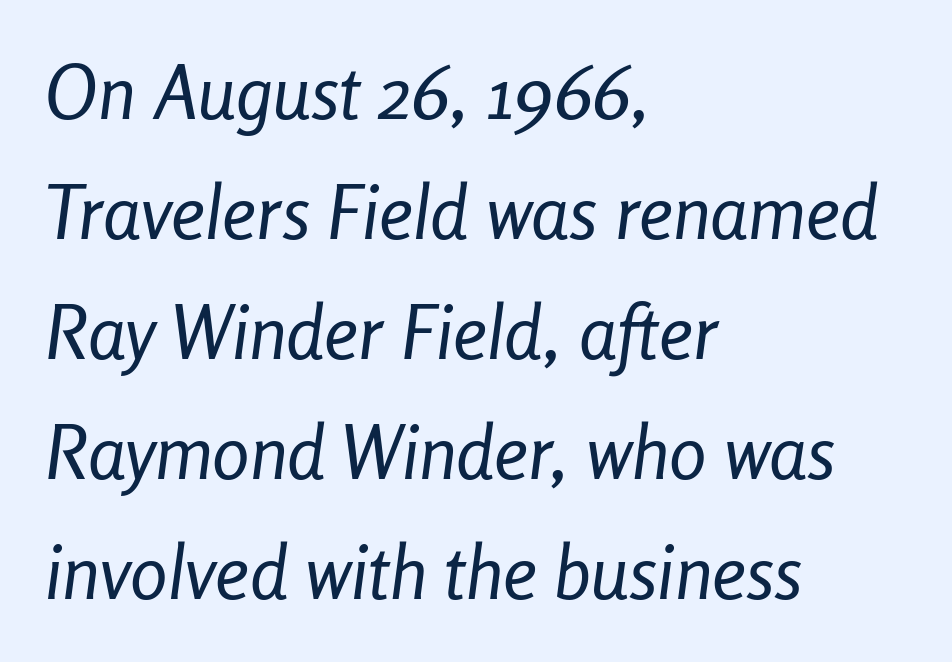
Is this a fixed-width face? No — the glyphs have proportional, varying widths. The strokes carry an ordinary text weight at most. The type is set solid horizontally, with unmodified tracking. Italic? Definitely — the glyphs are oblique. Line starts are locked; line ends wander.
